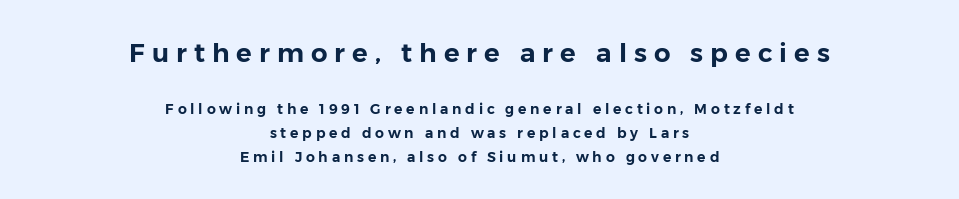
{"italic": "no", "underline": "no", "align": "center", "line_spacing_ratio": 1.73, "letter_spacing": "wide", "letter_spacing_em": 0.27, "larger_block": "first", "size_ratio": 1.86, "glyph_px": 26}
